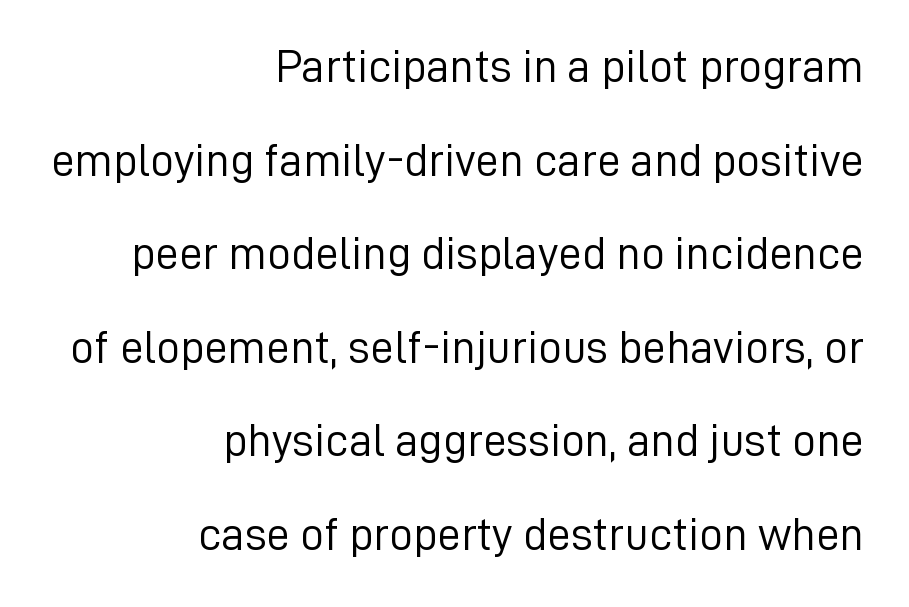
Q: Is the text bold? A: No.
Q: Is the text italic (slanted)? A: No, it is upright.
Q: Is the typeface a serif or a sans-serif typeface? A: Sans-serif.
Q: Is the text underlined? A: No.
Q: How is the paragraph aligned? A: Right-aligned.
Q: Is the spacing between letters normal or unusually wide? A: Normal.
Q: Is the spacing between lines tight, normal or loose? A: Loose.
Q: Width (condensed, normal, or wide)? A: Normal.
Q: Stroke contrast? A: Low.
Q: x-height? A: Medium.
Q: Monospaced? A: No.
